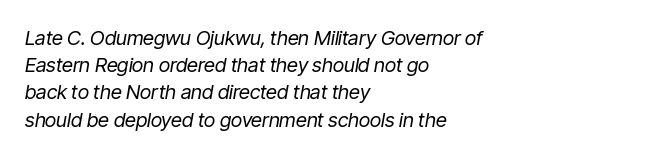
The paragraph shown leans on its left margin. Stem width sits at or under what a default text font uses. Letter spacing: default. Rows of type keep a routine distance in the vertical direction. The font's italic variant was chosen for this text. Words float on clear page, feet unadorned.
